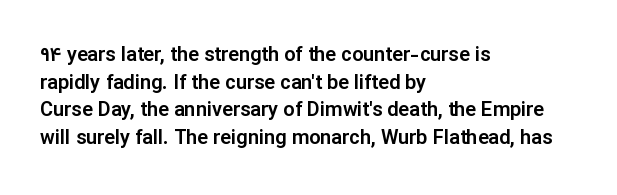
The block of text has a typical density, with ordinary space between rows. The letters stand straight up with perfectly vertical stems. Line starts are locked; line ends wander. Between one letter and the next there's only the usual sliver of space. Type without underlining.
